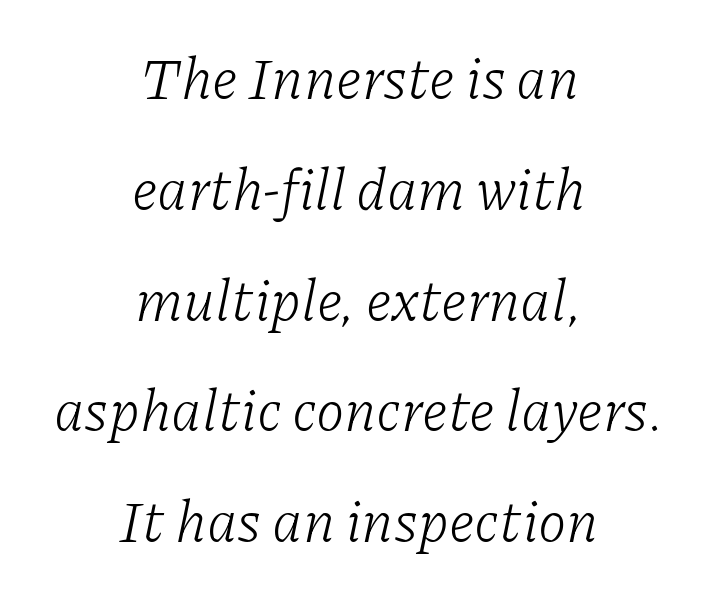
Q: Is the text bold? A: No.
Q: Is the text italic (slanted)? A: Yes, it leans right by about 11 degrees.
Q: Is the typeface a serif or a sans-serif typeface? A: Serif.
Q: Is the text underlined? A: No.
Q: How is the paragraph aligned? A: Centered.
Q: Is the spacing between letters normal or unusually wide? A: Normal.
Q: Is the spacing between lines tight, normal or loose? A: Loose.
Q: Width (condensed, normal, or wide)? A: Normal.
Q: Stroke contrast? A: Low.
Q: x-height? A: Medium.
Q: Monospaced? A: No.
